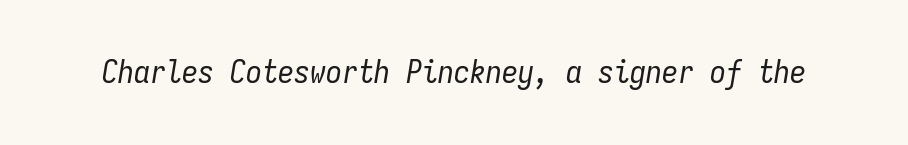
The gaps between neighbouring characters are ordinary and unremarkable. When letters slant like this, we call the style italic. Descenders hang freely into open space. Every character here occupies the same horizontal width, giving the sample a typewriter-like rhythm.
